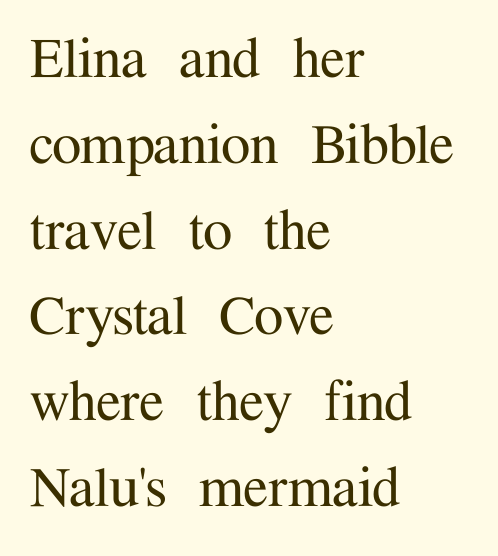
{"serif": "yes", "italic": "no", "width": "normal", "stroke_contrast": "medium", "x_height": "medium", "monospaced": "no", "underline": "no", "align": "left", "line_spacing": "normal", "line_spacing_ratio": 1.3, "letter_spacing": "normal", "letter_spacing_em": 0.0, "glyph_px": 66}
